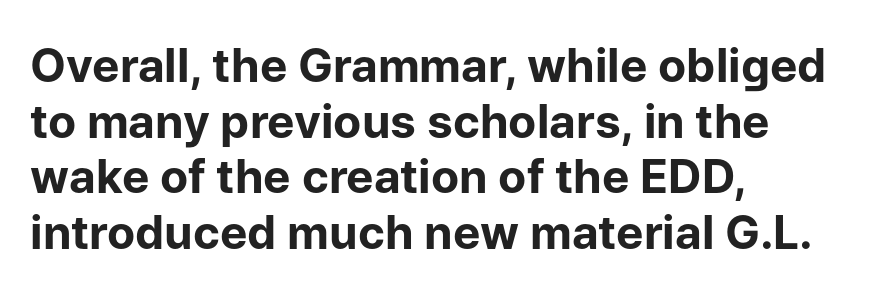
{"serif": "no", "italic": "no", "bold": "yes", "weight": "bold", "width": "normal", "stroke_contrast": "low", "x_height": "medium", "monospaced": "no", "underline": "no", "align": "left", "line_spacing_ratio": 1.21, "letter_spacing": "normal", "letter_spacing_em": 0.0, "glyph_px": 46}
